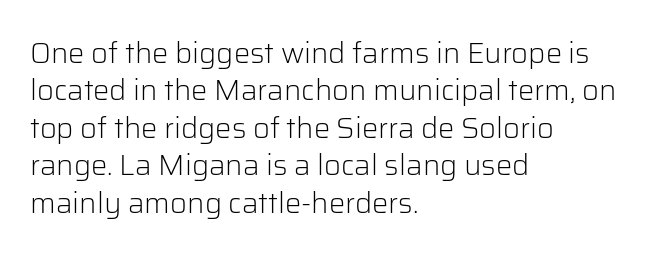
The image shows 29 px light sans-serif type, upright; set left-aligned, normal line spacing (1.29x), normal letter spacing, not underlined; low stroke contrast and a medium x-height.
